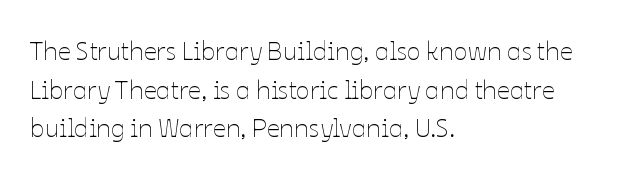
Posture: vertical. The weight tops out at a normal text grade. Words appear dense and cohesive because spacing is normal. If you drew a ruler down the left edge, every line would touch it. Line spacing here is normal. Underline: absent.
